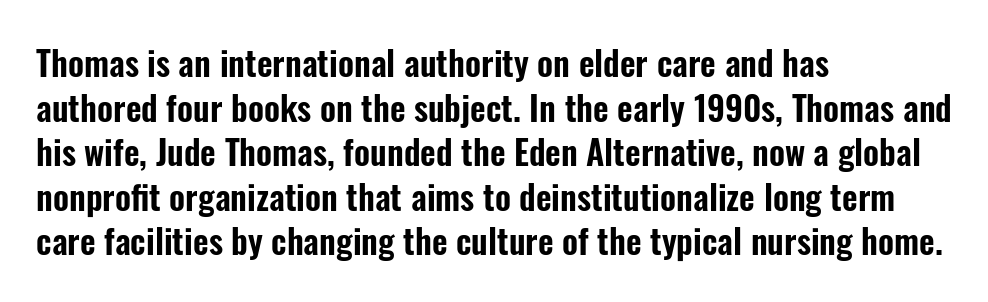
Letter spacing: default. The ragged edge is on the right, which tells us the setting is flush left. I'd call this a sans setting — the letters go barefoot. Reading down the column, the eye jumps a familiar distance to each next line. Descenders hang freely into open space.
